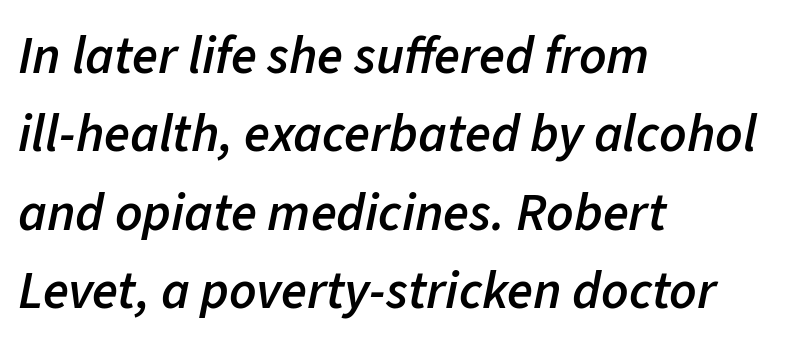
Q: Is the text bold? A: Semi-bold.
Q: Is the text italic (slanted)? A: Yes, it leans right by about 11 degrees.
Q: Is the text underlined? A: No.
Q: How is the paragraph aligned? A: Left-aligned.
Q: Is the spacing between letters normal or unusually wide? A: Normal.
Q: Is the spacing between lines tight, normal or loose? A: Normal.
Q: Width (condensed, normal, or wide)? A: Normal.
Q: Stroke contrast? A: Low.
Q: x-height? A: Medium.
Q: Monospaced? A: No.
